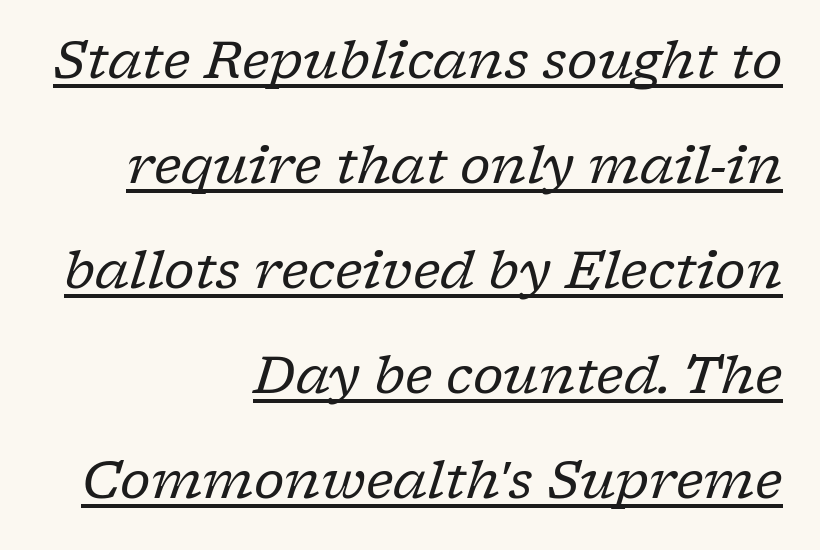
{"serif": "yes", "italic": "yes", "lean": "right", "slant_degrees": 17, "bold": "no", "weight": "regular", "width": "normal", "stroke_contrast": "low", "x_height": "medium", "monospaced": "no", "underline": "yes", "align": "right", "line_spacing": "loose", "line_spacing_ratio": 2.02, "letter_spacing": "normal", "letter_spacing_em": 0.0, "glyph_px": 52}
